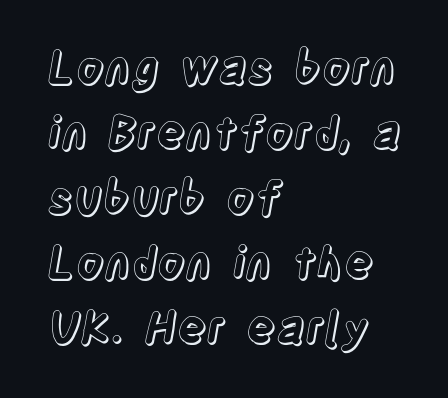
The image shows 44 px condensed type; set left-aligned, normal line spacing (1.48x), normal letter spacing, not underlined; a large x-height.
